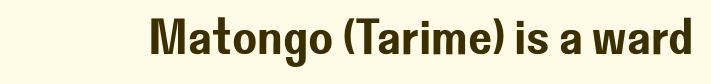
{"serif": "no", "italic": "no", "width": "normal", "stroke_contrast": "low", "x_height": "medium", "monospaced": "no", "underline": "no", "letter_spacing": "normal", "letter_spacing_em": 0.0, "glyph_px": 51}
